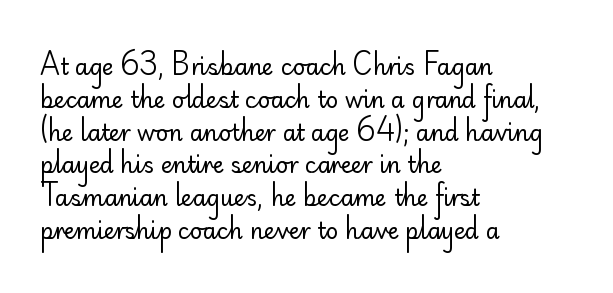
Q: Is the text bold? A: No.
Q: Is the text italic (slanted)? A: No, it is upright.
Q: Is the text underlined? A: No.
Q: How is the paragraph aligned? A: Left-aligned.
Q: Is the spacing between letters normal or unusually wide? A: Normal.
Q: Is the spacing between lines tight, normal or loose? A: Normal.
